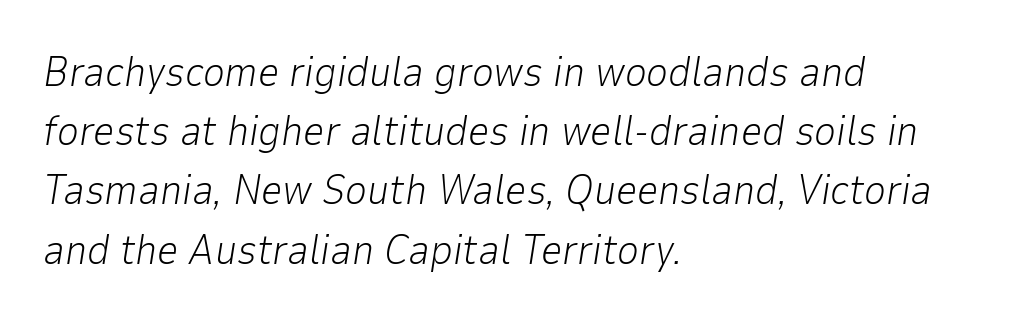
The image shows 42 px light type, italic (leaning right); set left-aligned, normal line spacing (1.41x), normal letter spacing, not underlined; low stroke contrast and a medium x-height.
